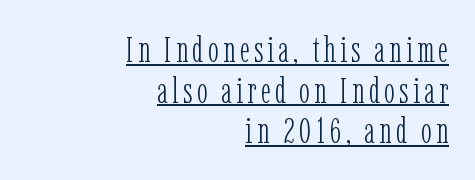
{"serif": "yes", "italic": "no", "bold": "no", "weight": "light", "width": "condensed", "stroke_contrast": "low", "x_height": "medium", "monospaced": "no", "underline": "yes", "align": "right", "line_spacing": "tight", "line_spacing_ratio": 1.13, "glyph_px": 36}
